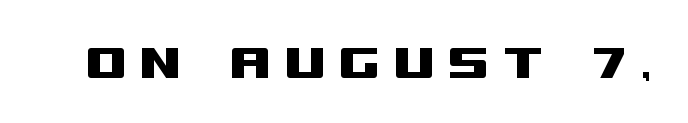
{"serif": "no", "italic": "no", "width": "wide", "stroke_contrast": "medium", "x_height": "large", "monospaced": "no", "underline": "no", "letter_spacing": "wide", "letter_spacing_em": 0.21, "glyph_px": 60}
